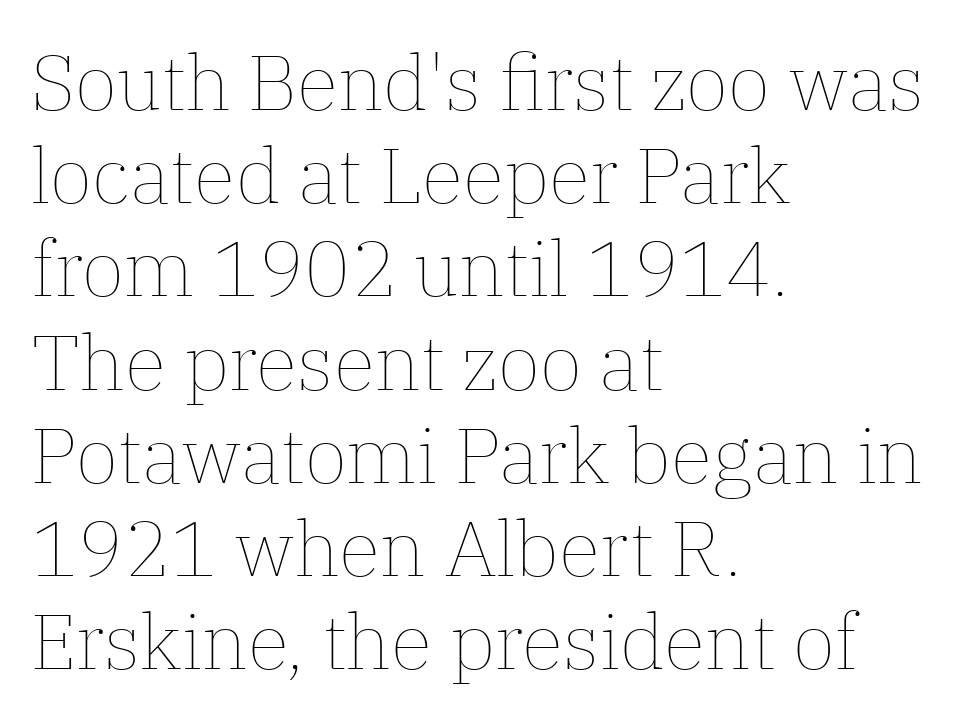
Caption: face not bold, strokes unweighted. Default kerning and tracking; the words read as compact shapes. The specimen omits any rule beneath the text block's lines. The specimen reads as upright at a glance. Varying glyph widths throughout — classic text-font behaviour. This sample is left-justified, so line endings fall wherever the words run out.
